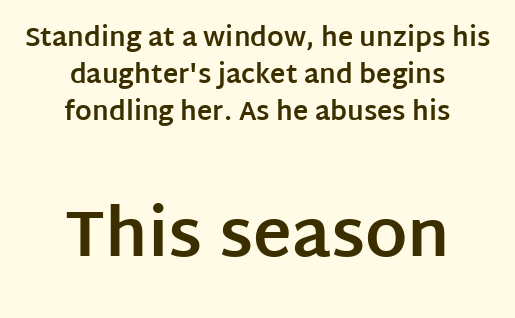
Q: Is the text bold? A: Yes.
Q: Is the text italic (slanted)? A: No, it is upright.
Q: Is the typeface a serif or a sans-serif typeface? A: Sans-serif.
Q: Is the text underlined? A: No.
Q: How is the paragraph aligned? A: Centered.
Q: Is the spacing between letters normal or unusually wide? A: Normal.
Q: Is the spacing between lines tight, normal or loose? A: Normal.
Q: Which block of text is set in a larger size, the first (top) or the second (bottom)? A: The second (bottom) one.
Q: Width (condensed, normal, or wide)? A: Normal.
Q: Stroke contrast? A: Low.
Q: x-height? A: Large.
Q: Monospaced? A: No.
